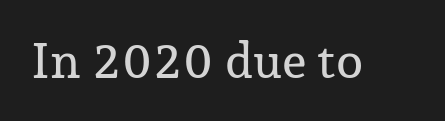
{"serif": "yes", "italic": "no", "width": "normal", "stroke_contrast": "low", "x_height": "medium", "monospaced": "no", "underline": "no", "letter_spacing": "normal", "letter_spacing_em": 0.0, "glyph_px": 49}
